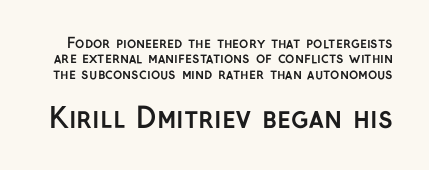
The image shows 28 px semibold sans-serif type, upright; set tight line spacing (1.1x), normal letter spacing, not underlined; the second (bottom) block is 2.0x larger; low stroke contrast and a medium x-height.
